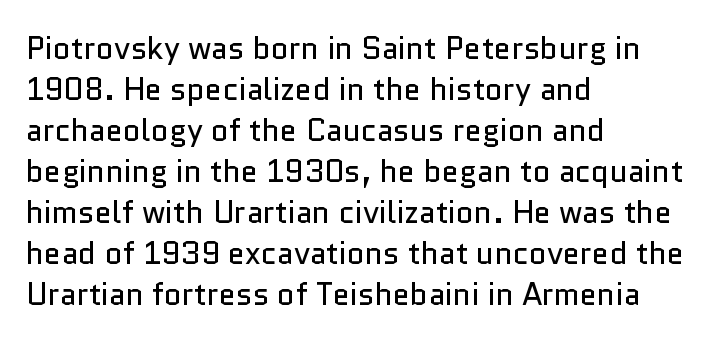
Vertical stems look standard width or narrower in stroke. Spacing verdict: proportional, widths tailored to each character. What stands out about the letter spacing? Nothing — it is the standard amount. This rendering employs a face without finishing strokes, i.e., a sans-serif. The string is rendered with underlining switched off.
